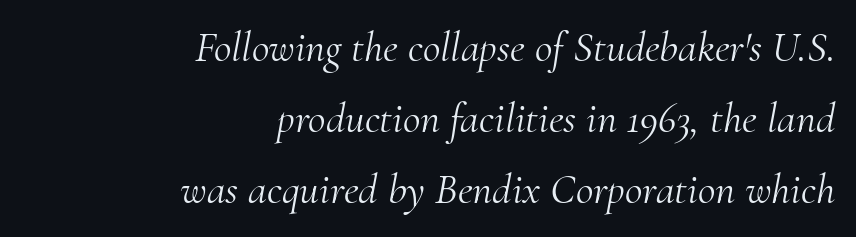
Q: Is the text bold? A: No.
Q: Is the text italic (slanted)? A: Yes, it leans right by about 10 degrees.
Q: Is the typeface a serif or a sans-serif typeface? A: Serif.
Q: Is the text underlined? A: No.
Q: How is the paragraph aligned? A: Right-aligned.
Q: Is the spacing between letters normal or unusually wide? A: Normal.
Q: Is the spacing between lines tight, normal or loose? A: Normal.
Q: Width (condensed, normal, or wide)? A: Normal.
Q: Stroke contrast? A: Medium.
Q: x-height? A: Small.
Q: Monospaced? A: No.
